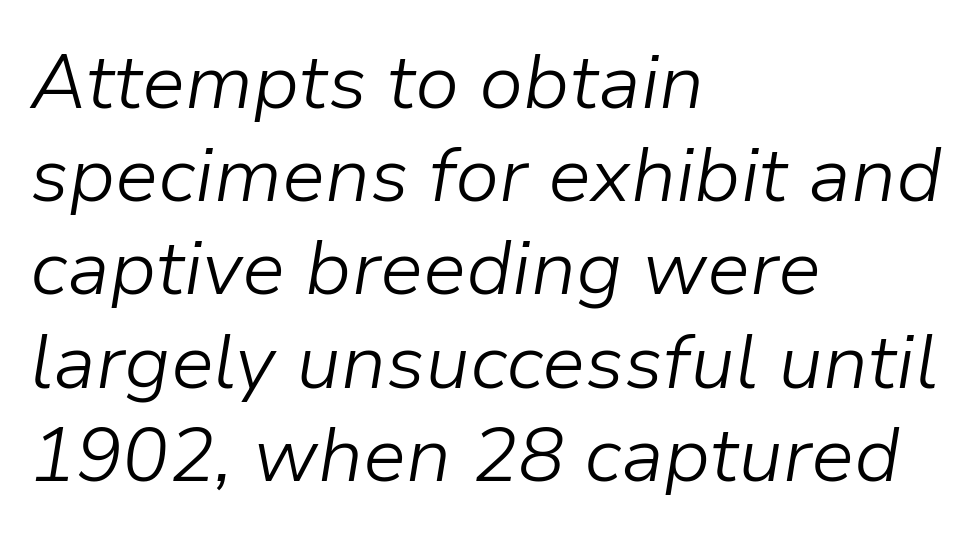
Q: Is the text bold? A: No.
Q: Is the text italic (slanted)? A: Yes, it leans right by about 9 degrees.
Q: Is the text underlined? A: No.
Q: How is the paragraph aligned? A: Left-aligned.
Q: Is the spacing between letters normal or unusually wide? A: Normal.
Q: Width (condensed, normal, or wide)? A: Normal.
Q: Stroke contrast? A: Low.
Q: x-height? A: Medium.
Q: Monospaced? A: No.
